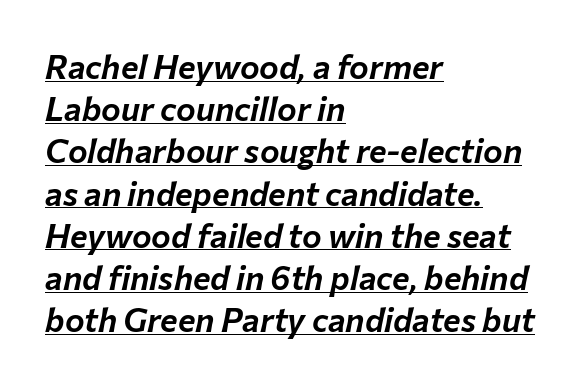
Q: Is the text italic (slanted)? A: Yes, it leans right by about 12 degrees.
Q: Is the text underlined? A: Yes.
Q: How is the paragraph aligned? A: Left-aligned.
Q: Is the spacing between letters normal or unusually wide? A: Normal.
Q: Is the spacing between lines tight, normal or loose? A: Normal.
Q: Width (condensed, normal, or wide)? A: Normal.
Q: Stroke contrast? A: Low.
Q: x-height? A: Medium.
Q: Monospaced? A: No.
